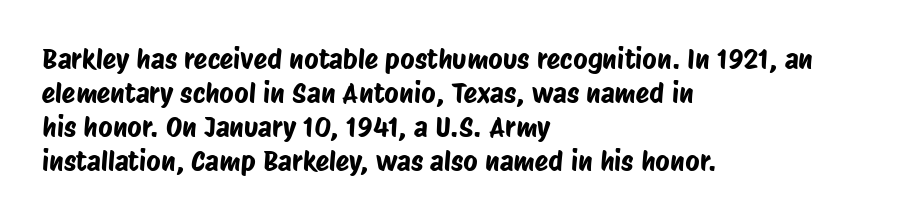
The image shows 28 px condensed sans-serif type; set left-aligned, line spacing 1.22x, normal letter spacing, not underlined; low stroke contrast and a large x-height.
